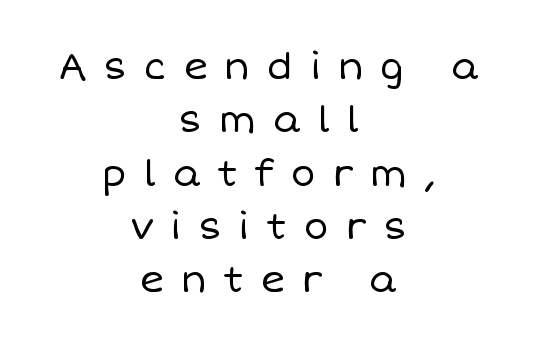
Characters follow at a spacing far wider than the type designer built in. The zone under the glyphs is completely vacant. Varying glyph widths throughout — classic text-font behaviour. Nothing heavy about these letters — not bold at all. Nope, not italic — everything's standing straight. Summary of vertical rhythm: regular, with standard interline spacing.
